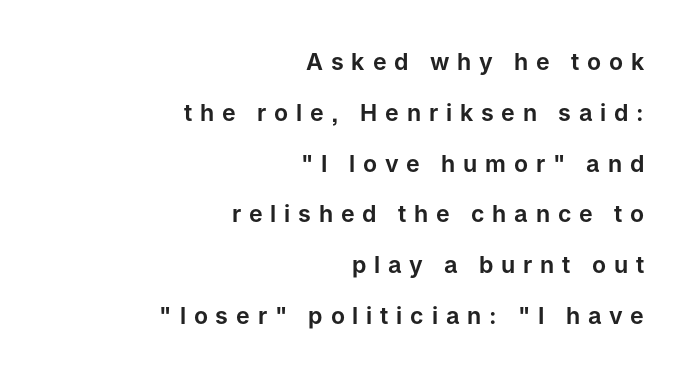
Q: Is the text italic (slanted)? A: No, it is upright.
Q: Is the text underlined? A: No.
Q: How is the paragraph aligned? A: Right-aligned.
Q: Is the spacing between letters normal or unusually wide? A: Unusually wide.
Q: Is the spacing between lines tight, normal or loose? A: Loose.
